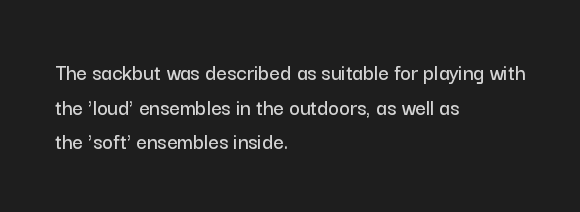
Q: Is the text italic (slanted)? A: No, it is upright.
Q: Is the text underlined? A: No.
Q: How is the paragraph aligned? A: Left-aligned.
Q: Is the spacing between letters normal or unusually wide? A: Normal.
Q: Is the spacing between lines tight, normal or loose? A: Normal.
